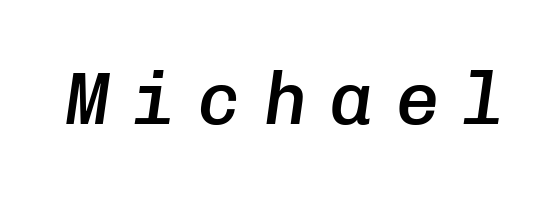
{"italic": "yes", "lean": "right", "slant_degrees": 8, "bold": "semi", "weight": "semibold", "width": "normal", "stroke_contrast": "low", "x_height": "medium", "monospaced": "yes", "underline": "no", "letter_spacing": "wide", "letter_spacing_em": 0.29, "glyph_px": 74}
